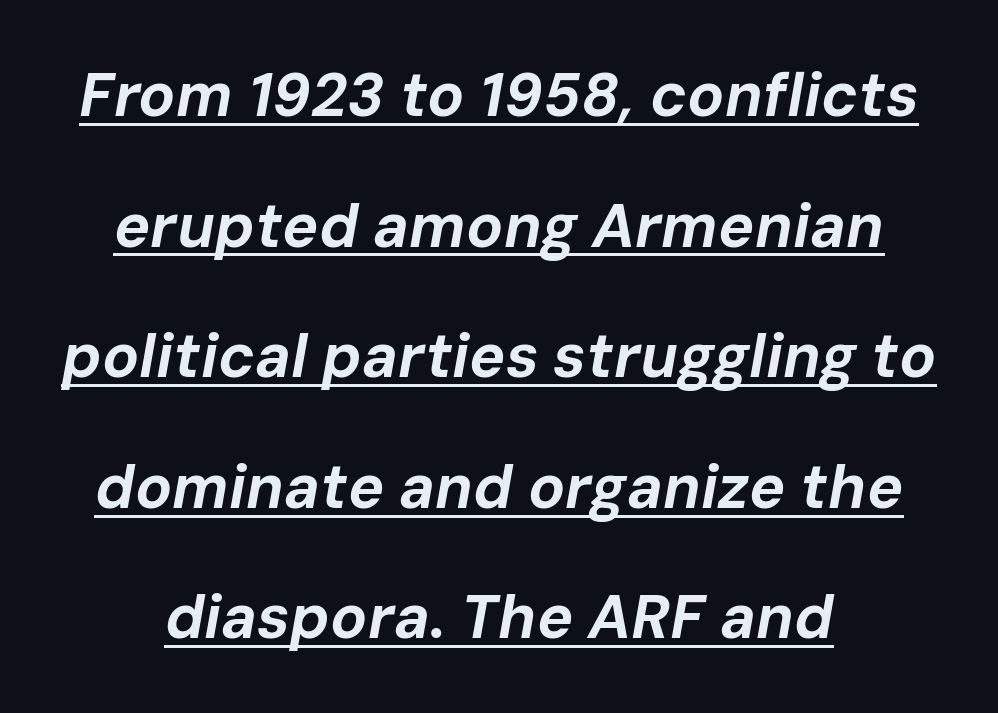
The image shows 61 px bold type, italic (leaning right); set loose line spacing (2.14x), normal letter spacing, underlined; low stroke contrast and a medium x-height.
